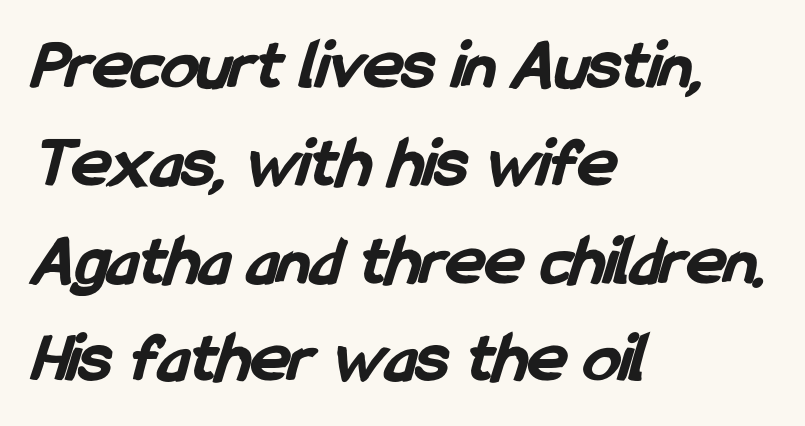
Q: Is the text bold? A: Yes.
Q: Is the typeface a serif or a sans-serif typeface? A: Sans-serif.
Q: Is the text underlined? A: No.
Q: How is the paragraph aligned? A: Left-aligned.
Q: Is the spacing between letters normal or unusually wide? A: Normal.
Q: Is the spacing between lines tight, normal or loose? A: Normal.
Q: Width (condensed, normal, or wide)? A: Condensed.
Q: Stroke contrast? A: Low.
Q: x-height? A: Medium.
Q: Monospaced? A: No.
